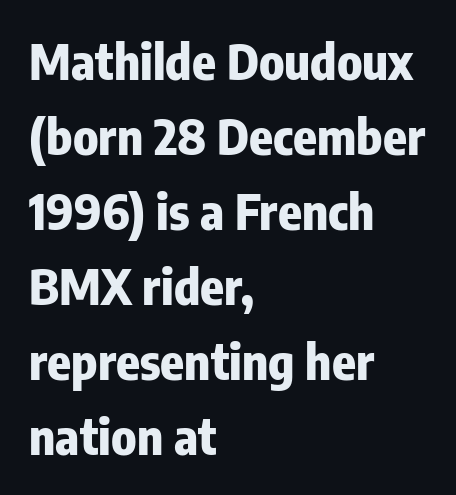
Q: Is the text bold? A: Yes.
Q: Is the text italic (slanted)? A: No, it is upright.
Q: Is the typeface a serif or a sans-serif typeface? A: Sans-serif.
Q: Is the text underlined? A: No.
Q: How is the paragraph aligned? A: Left-aligned.
Q: Is the spacing between letters normal or unusually wide? A: Normal.
Q: Is the spacing between lines tight, normal or loose? A: Normal.
Q: Width (condensed, normal, or wide)? A: Condensed.
Q: Stroke contrast? A: Low.
Q: x-height? A: Medium.
Q: Monospaced? A: No.
